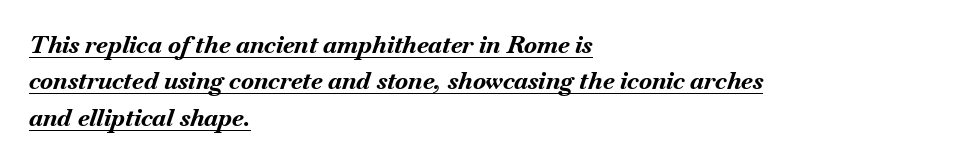
{"italic": "yes", "lean": "right", "slant_degrees": 18, "bold": "yes", "underline": "yes", "align": "left", "line_spacing": "normal", "line_spacing_ratio": 1.52, "letter_spacing": "normal", "letter_spacing_em": 0.0, "glyph_px": 24}
